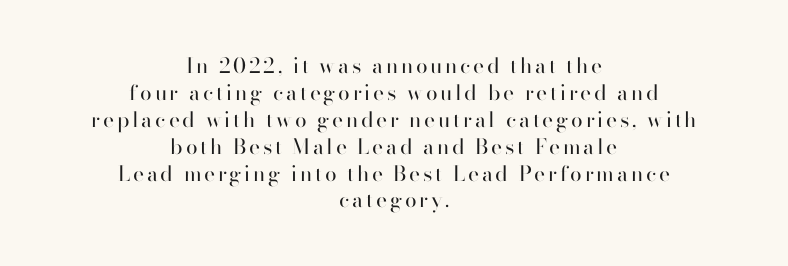
Q: Is the text bold? A: No.
Q: Is the text italic (slanted)? A: No, it is upright.
Q: Is the text underlined? A: No.
Q: How is the paragraph aligned? A: Centered.
Q: Is the spacing between lines tight, normal or loose? A: Normal.
